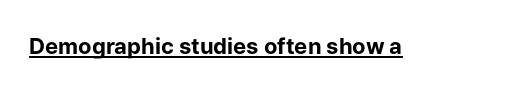
{"italic": "no", "bold": "yes", "underline": "yes", "letter_spacing": "normal", "letter_spacing_em": 0.0, "glyph_px": 22}
